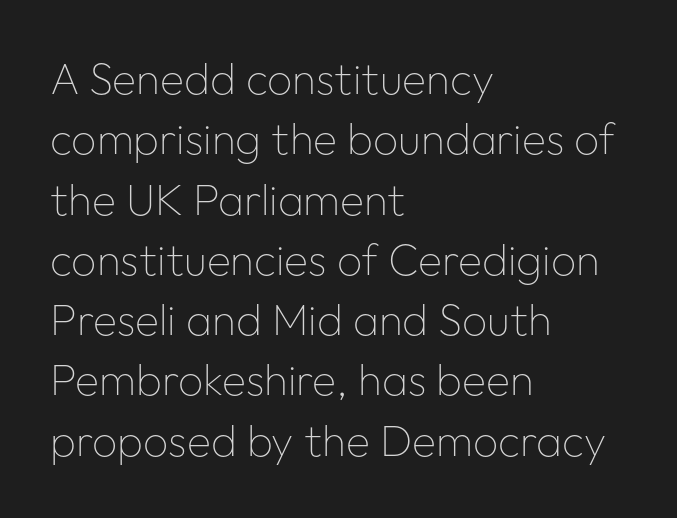
Casual observation: everything's shoved over to the left. Tracking here is standard; glyphs follow each other at the usual distance. The foot of each line stays bare and open. When letters stand straight like this, we call the style roman or upright. Bold? No — there's no thickening of the strokes.
